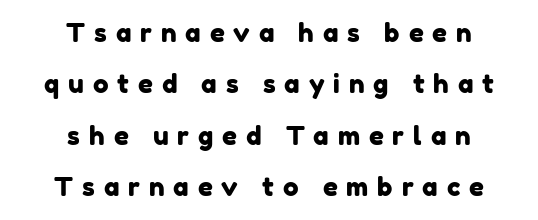
The image shows 26 px text type; set centered, loose line spacing (1.98x), unusually wide letter spacing (+0.34 em), not underlined.
